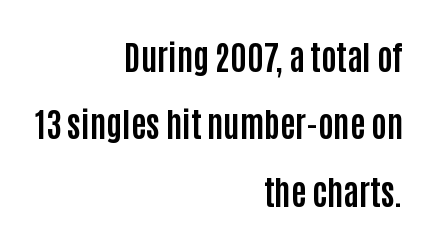
Q: Is the text bold? A: Yes.
Q: Is the text italic (slanted)? A: No, it is upright.
Q: Is the typeface a serif or a sans-serif typeface? A: Sans-serif.
Q: Is the text underlined? A: No.
Q: How is the paragraph aligned? A: Right-aligned.
Q: Is the spacing between letters normal or unusually wide? A: Normal.
Q: Is the spacing between lines tight, normal or loose? A: Loose.
Q: Width (condensed, normal, or wide)? A: Condensed.
Q: Stroke contrast? A: Low.
Q: x-height? A: Large.
Q: Monospaced? A: No.
